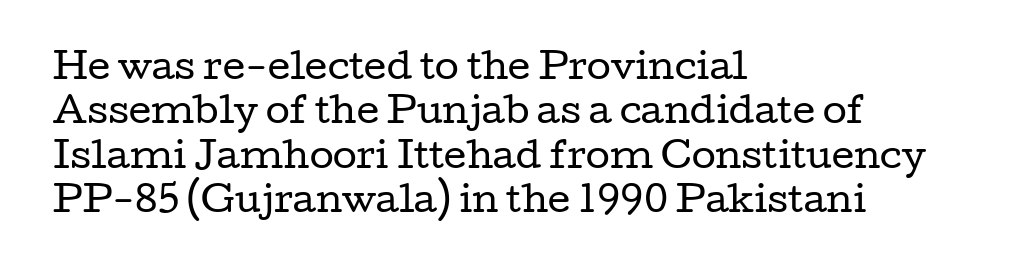
The image shows 35 px regular-weight, wide serif type, upright; set left-aligned, normal line spacing (1.27x), normal letter spacing, not underlined; low stroke contrast and a medium x-height.
